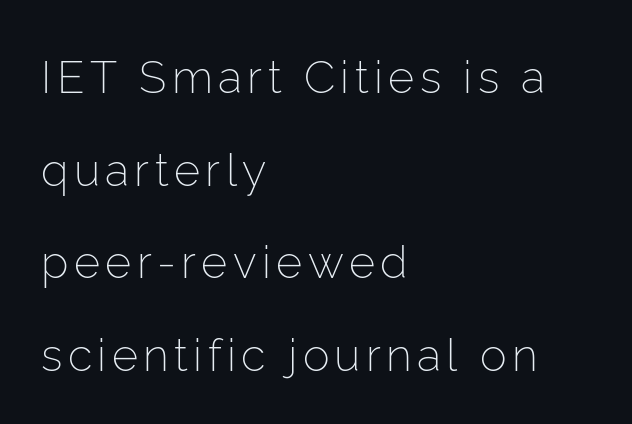
The lettering holds an erect, upright posture throughout. The baseline area is clear. The rendering uses natural spacing where letterforms have individual widths. This sample trades compactness for vertical openness between lines. Does the type have serifs? No, each stem ends abruptly. Stem width sits at or under what a default text font uses.
